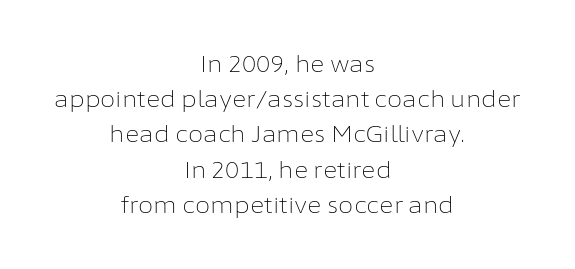
{"italic": "no", "bold": "no", "underline": "no", "align": "center", "line_spacing": "normal", "line_spacing_ratio": 1.6, "letter_spacing": "normal", "letter_spacing_em": 0.0, "glyph_px": 22}
